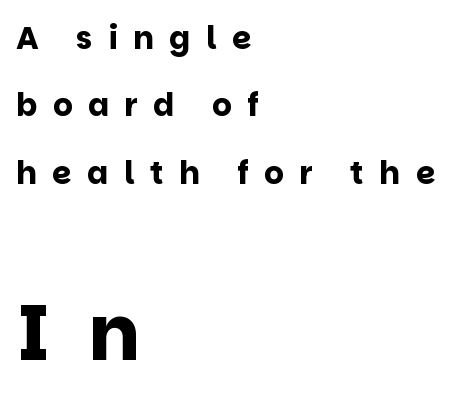
The image shows 77 px bold sans-serif type, upright; set left-aligned, loose line spacing (2.17x), unusually wide letter spacing (+0.5 em), not underlined; the second (bottom) block is 2.48x larger; low stroke contrast and a large x-height.
